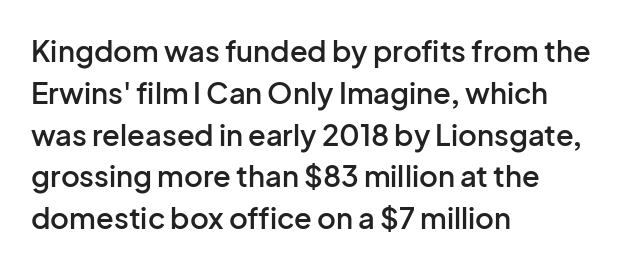
The image shows 29 px semibold sans-serif type, upright; set left-aligned, normal line spacing (1.44x), normal letter spacing, not underlined; low stroke contrast and a medium x-height.
